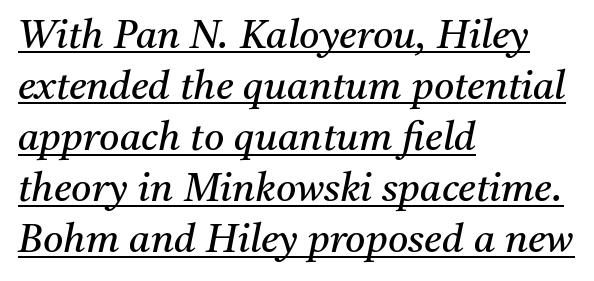
Q: Is the text bold? A: No.
Q: Is the text italic (slanted)? A: Yes, it leans right by about 11 degrees.
Q: Is the typeface a serif or a sans-serif typeface? A: Serif.
Q: Is the text underlined? A: Yes.
Q: How is the paragraph aligned? A: Left-aligned.
Q: Is the spacing between letters normal or unusually wide? A: Normal.
Q: Is the spacing between lines tight, normal or loose? A: Normal.
Q: Width (condensed, normal, or wide)? A: Normal.
Q: Stroke contrast? A: Medium.
Q: x-height? A: Medium.
Q: Monospaced? A: No.
